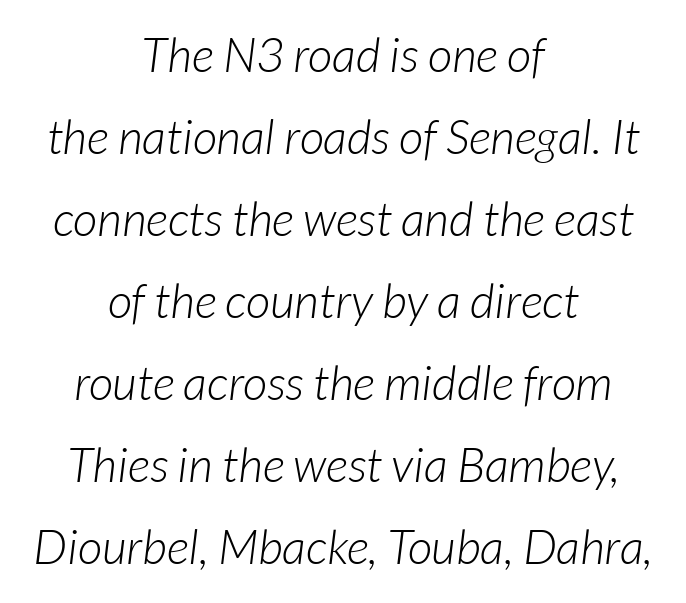
Are there feet on the stems? There aren't — it's a sans. Weight class: somewhere from thin through regular. A centered setting, common on invitations and titles, is used for this passage. Each letter keeps its own natural width here, so spacing adapts to shape. You could call the tracking neutral — neither tight nor loose. Check under the words: just untouched page.
